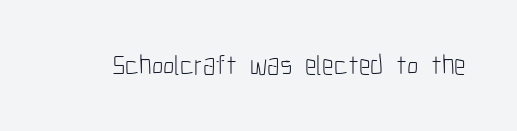
Q: Is the text bold? A: No.
Q: Is the text italic (slanted)? A: No, it is upright.
Q: Is the typeface a serif or a sans-serif typeface? A: Sans-serif.
Q: Is the text underlined? A: No.
Q: Is the spacing between letters normal or unusually wide? A: Normal.
Q: Width (condensed, normal, or wide)? A: Condensed.
Q: Stroke contrast? A: Low.
Q: x-height? A: Medium.
Q: Monospaced? A: No.
